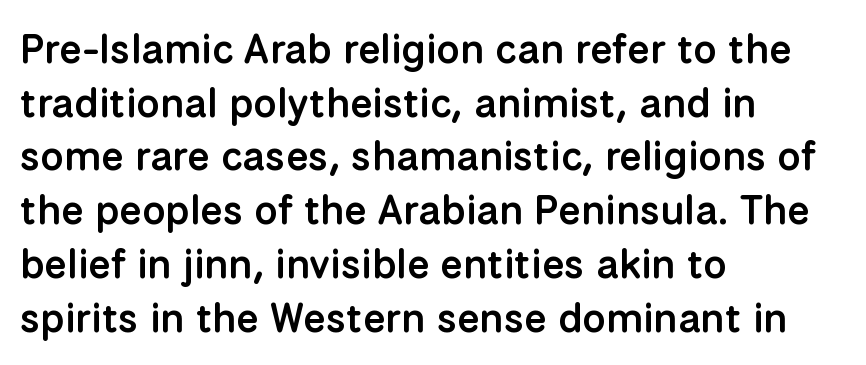
The lines in this sample share a left origin and differ only in where they stop. Spacing verdict: proportional, widths tailored to each character. On the weight axis this lands at semibold, roughly 600. The area under the type is left untouched. The type is set solid horizontally, with unmodified tracking. Ascenders rise straight up at ninety degrees.
